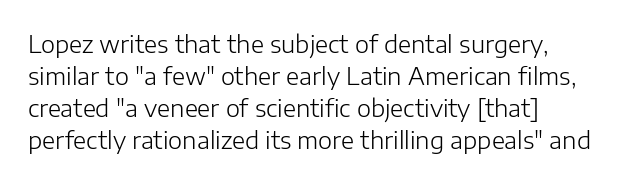
The image shows 24 px text type, upright; set left-aligned, normal line spacing (1.33x), normal letter spacing, not underlined.
